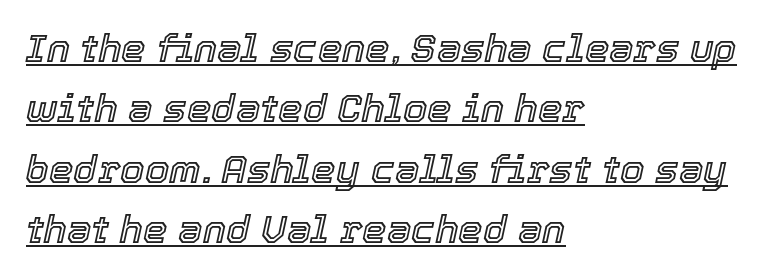
{"italic": "yes", "lean": "right", "slant_degrees": 12, "width": "normal", "x_height": "medium", "monospaced": "no", "underline": "yes", "align": "left", "line_spacing": "normal", "line_spacing_ratio": 1.55, "letter_spacing": "normal", "letter_spacing_em": 0.0, "glyph_px": 39}
